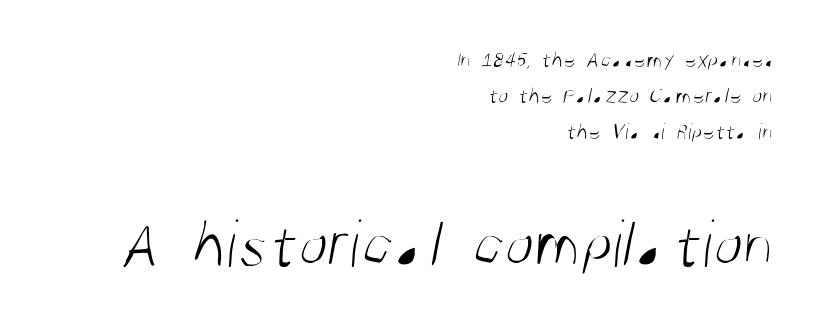
Q: Is the text bold? A: No.
Q: Is the typeface a serif or a sans-serif typeface? A: Sans-serif.
Q: Is the text underlined? A: No.
Q: How is the paragraph aligned? A: Right-aligned.
Q: Is the spacing between letters normal or unusually wide? A: Normal.
Q: Is the spacing between lines tight, normal or loose? A: Normal.
Q: Which block of text is set in a larger size, the first (top) or the second (bottom)? A: The second (bottom) one.
Q: Width (condensed, normal, or wide)? A: Condensed.
Q: Stroke contrast? A: Medium.
Q: x-height? A: Large.
Q: Monospaced? A: No.
